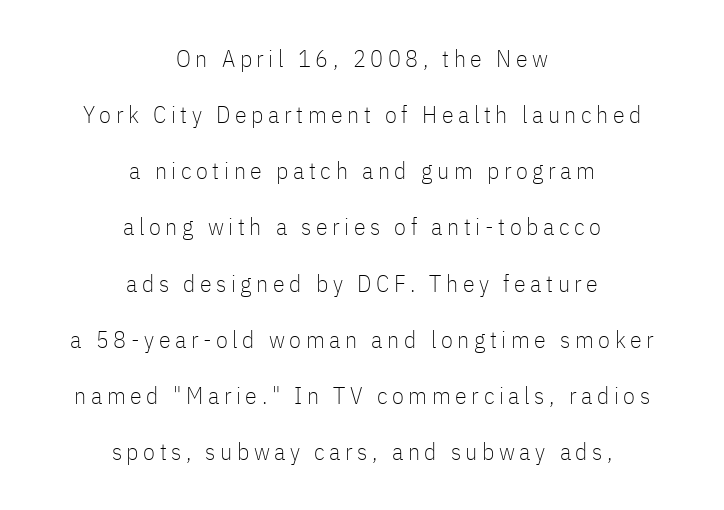
{"italic": "no", "bold": "no", "underline": "no", "align": "center", "line_spacing": "loose", "line_spacing_ratio": 2.34, "glyph_px": 24}
